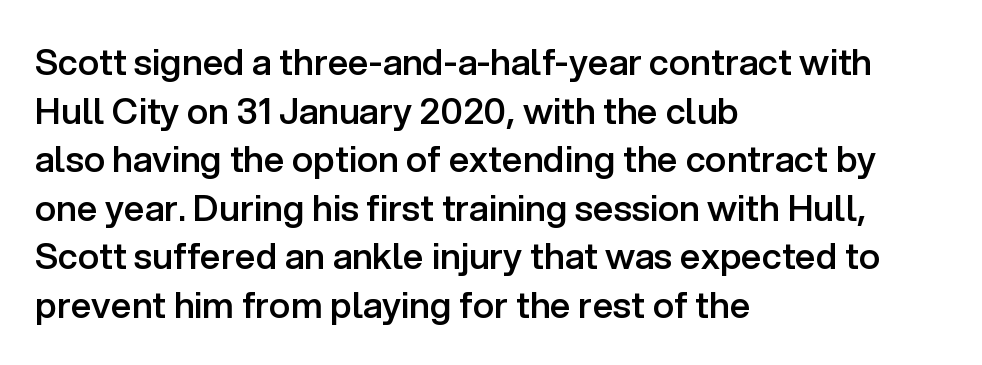
{"serif": "no", "italic": "no", "bold": "semi", "weight": "semibold", "width": "normal", "stroke_contrast": "low", "x_height": "medium", "monospaced": "no", "underline": "no", "align": "left", "line_spacing": "normal", "line_spacing_ratio": 1.35, "letter_spacing": "normal", "letter_spacing_em": 0.0, "glyph_px": 36}
